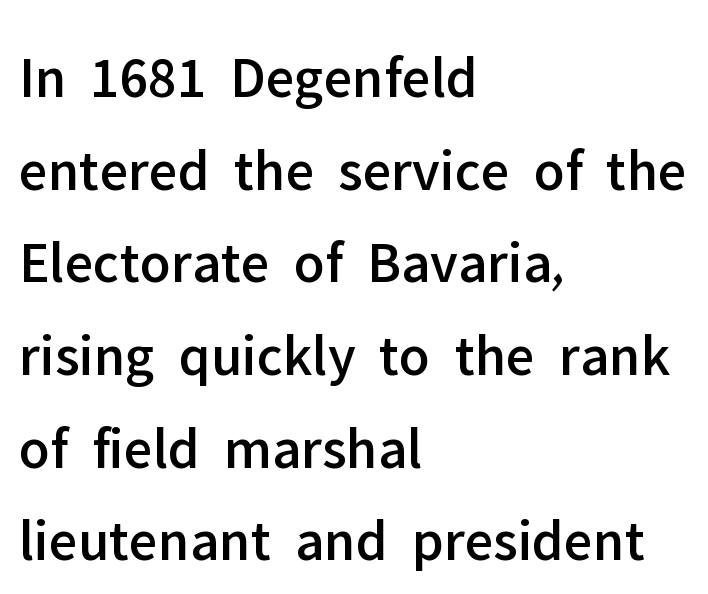
The image shows 59 px sans-serif type, upright; set left-aligned, normal line spacing (1.57x), normal letter spacing, not underlined; low stroke contrast and a medium x-height.
